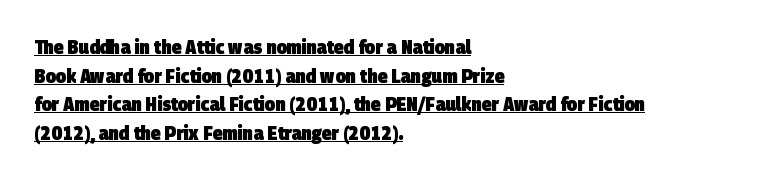
These lines stack with their left ends in a neat column. On the weight axis this lands at bold, roughly 700. This sample uses plain, unmodified letter spacing. The rendering uses the underline text-decoration. The leading is moderate, giving the passage an even texture.
